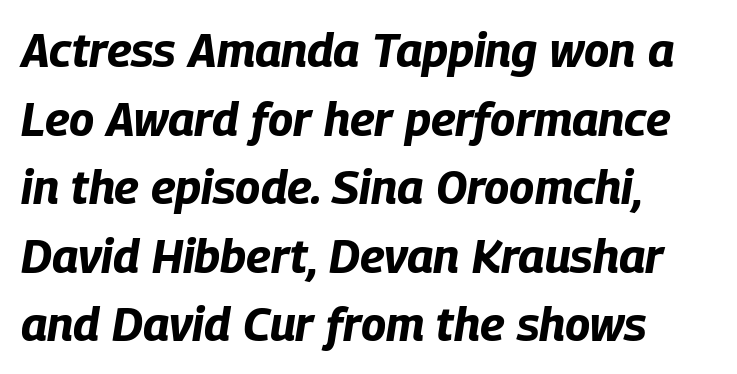
Q: Is the text bold? A: Yes.
Q: Is the text italic (slanted)? A: Yes, it leans right by about 9 degrees.
Q: Is the text underlined? A: No.
Q: How is the paragraph aligned? A: Left-aligned.
Q: Is the spacing between letters normal or unusually wide? A: Normal.
Q: Is the spacing between lines tight, normal or loose? A: Normal.
Q: Width (condensed, normal, or wide)? A: Condensed.
Q: Stroke contrast? A: Low.
Q: x-height? A: Large.
Q: Monospaced? A: No.
